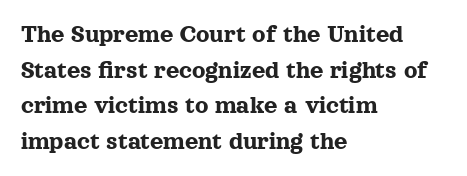
Q: Is the text italic (slanted)? A: No, it is upright.
Q: Is the text underlined? A: No.
Q: How is the paragraph aligned? A: Left-aligned.
Q: Is the spacing between letters normal or unusually wide? A: Normal.
Q: Is the spacing between lines tight, normal or loose? A: Normal.
